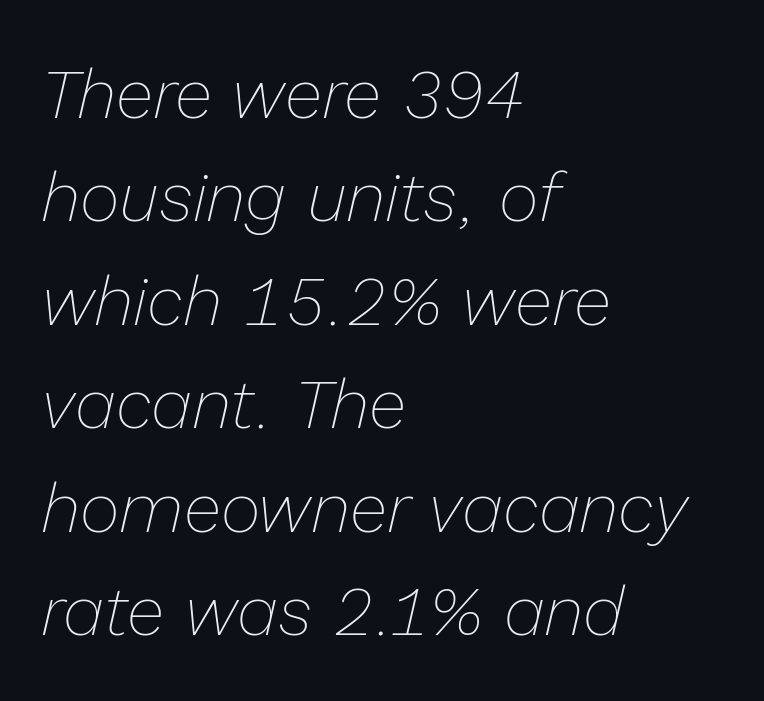
Varying glyph widths throughout — classic text-font behaviour. Line spacing here is normal. The specimen omits any rule beneath the text block's lines. All the whitespace from short lines collects on the right. Is the letter spacing exaggerated? No — it looks like the ordinary default.
